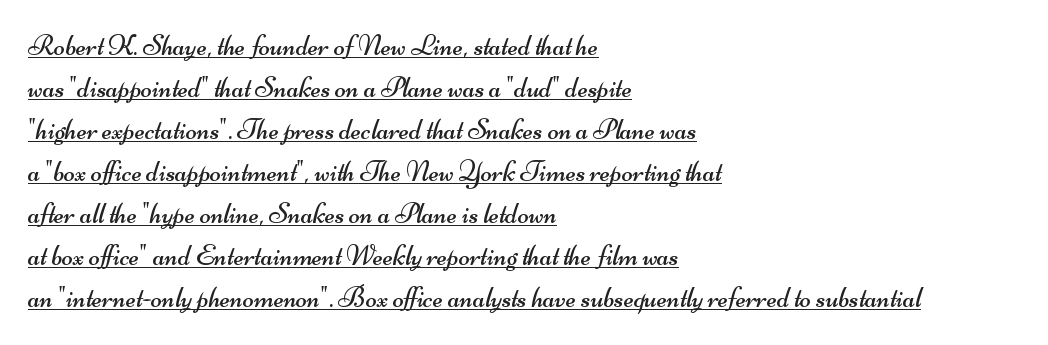
Q: Is the text bold? A: No.
Q: Is the typeface a serif or a sans-serif typeface? A: Sans-serif.
Q: Is the text underlined? A: Yes.
Q: How is the paragraph aligned? A: Left-aligned.
Q: Is the spacing between letters normal or unusually wide? A: Normal.
Q: Is the spacing between lines tight, normal or loose? A: Normal.
Q: Width (condensed, normal, or wide)? A: Wide.
Q: Stroke contrast? A: Medium.
Q: x-height? A: Small.
Q: Monospaced? A: No.
